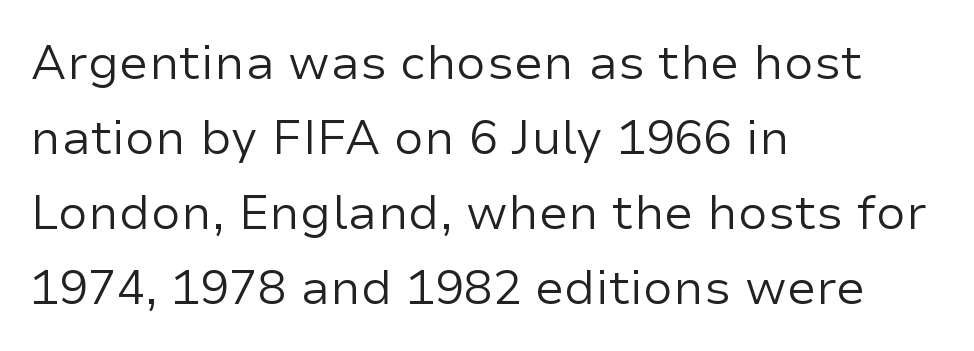
Q: Is the text bold? A: No.
Q: Is the text italic (slanted)? A: No, it is upright.
Q: Is the typeface a serif or a sans-serif typeface? A: Sans-serif.
Q: Is the text underlined? A: No.
Q: How is the paragraph aligned? A: Left-aligned.
Q: Is the spacing between letters normal or unusually wide? A: Normal.
Q: Is the spacing between lines tight, normal or loose? A: Normal.
Q: Width (condensed, normal, or wide)? A: Normal.
Q: Stroke contrast? A: Low.
Q: x-height? A: Medium.
Q: Monospaced? A: No.
